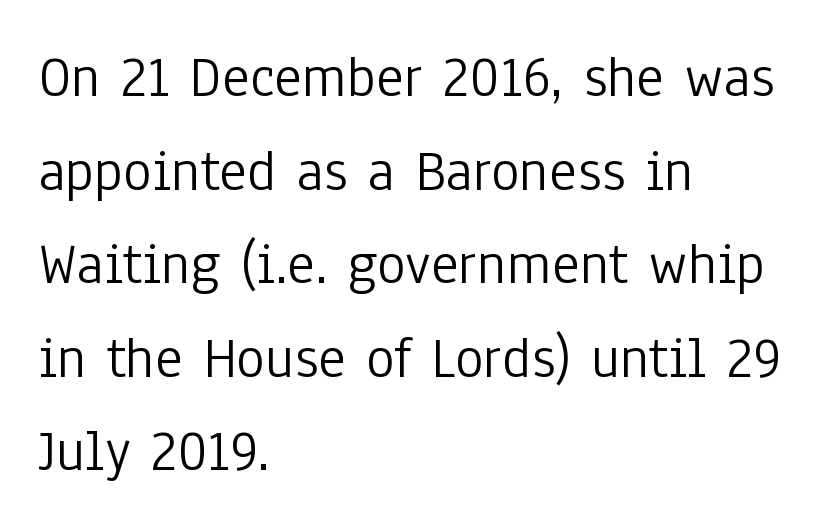
The image shows 60 px light, condensed sans-serif type, upright; set left-aligned, normal line spacing (1.56x), normal letter spacing, not underlined; low stroke contrast and a medium x-height.
